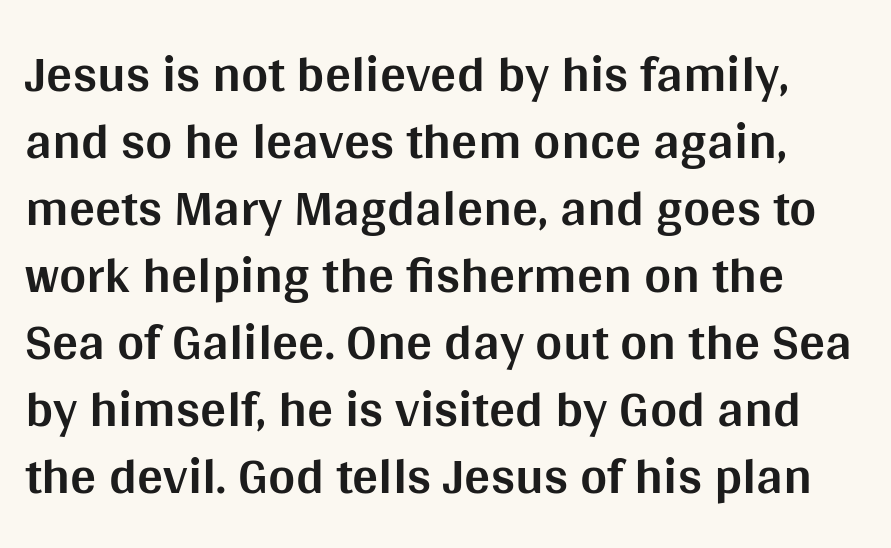
{"serif": "no", "italic": "no", "bold": "yes", "weight": "bold", "width": "normal", "stroke_contrast": "medium", "x_height": "large", "monospaced": "no", "underline": "no", "line_spacing": "normal", "line_spacing_ratio": 1.29, "letter_spacing": "normal", "letter_spacing_em": 0.0, "glyph_px": 52}
